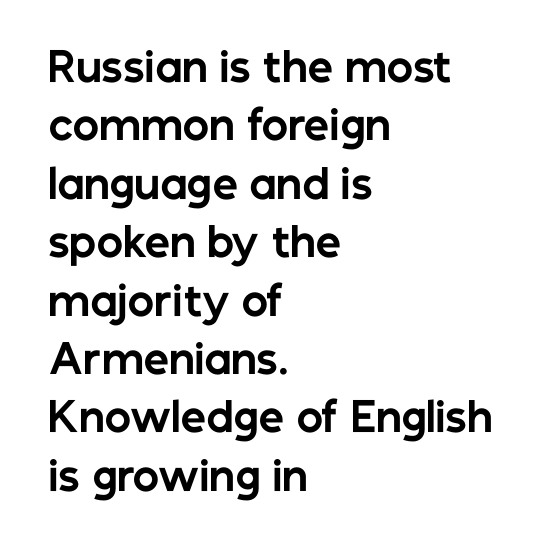
Q: Is the text bold? A: Yes.
Q: Is the text italic (slanted)? A: No, it is upright.
Q: Is the typeface a serif or a sans-serif typeface? A: Sans-serif.
Q: Is the text underlined? A: No.
Q: How is the paragraph aligned? A: Left-aligned.
Q: Is the spacing between letters normal or unusually wide? A: Normal.
Q: Is the spacing between lines tight, normal or loose? A: Normal.
Q: Width (condensed, normal, or wide)? A: Normal.
Q: Stroke contrast? A: Low.
Q: x-height? A: Medium.
Q: Monospaced? A: No.
